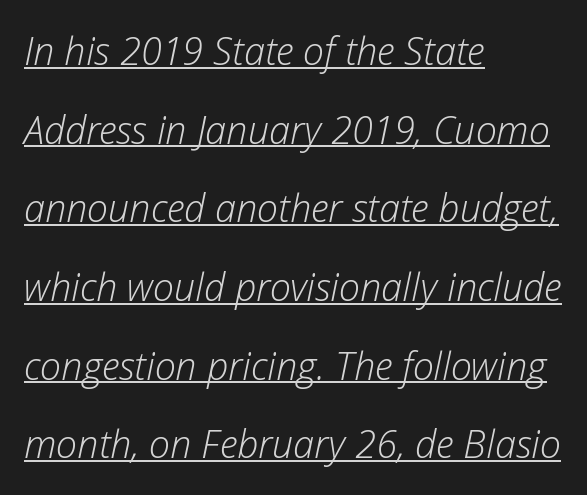
{"italic": "yes", "lean": "right", "slant_degrees": 12, "bold": "no", "weight": "light", "width": "normal", "stroke_contrast": "low", "x_height": "medium", "monospaced": "no", "underline": "yes", "align": "left", "line_spacing": "loose", "line_spacing_ratio": 2.07, "letter_spacing": "normal", "letter_spacing_em": 0.0, "glyph_px": 38}
